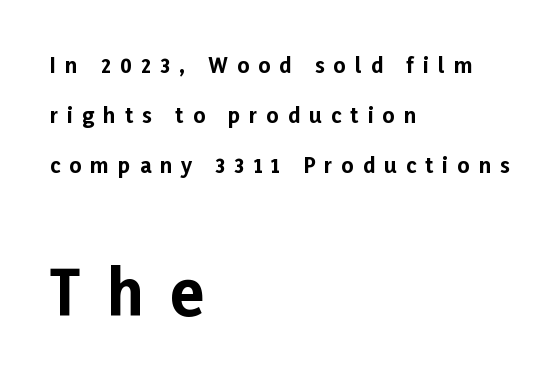
A typesetter would call this heavily tracked-out type. Each letter keeps its own natural width here, so spacing adapts to shape. Two sizes are in play, and the larger belongs to the second block. Look at the stroke-to-counter ratio: heavy, a bold. Visually the block forms a straight wall on the left and a jagged coastline on the right.
